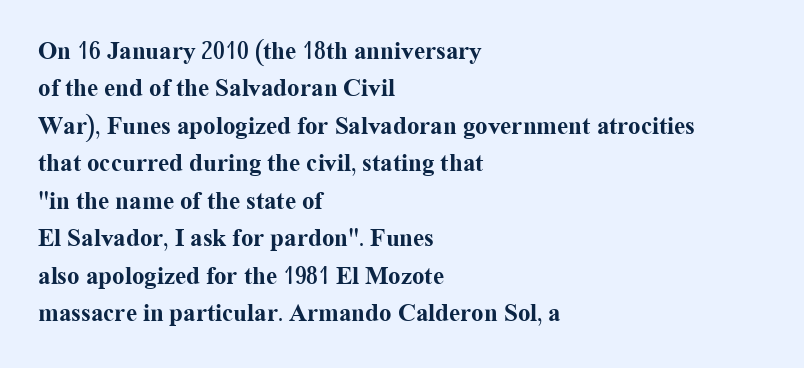
The image shows 25 px bold type, upright; set left-aligned, normal line spacing (1.5x), normal letter spacing, not underlined.
